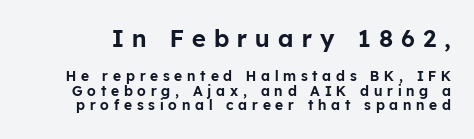
Q: Is the text italic (slanted)? A: No, it is upright.
Q: Is the text underlined? A: No.
Q: Is the spacing between letters normal or unusually wide? A: Unusually wide.
Q: Is the spacing between lines tight, normal or loose? A: Tight.
Q: Which block of text is set in a larger size, the first (top) or the second (bottom)? A: The first (top) one.
